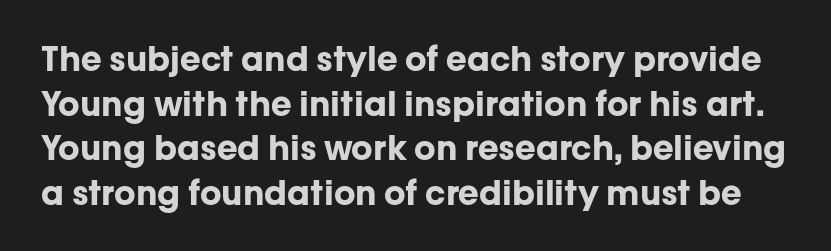
Unlike italic type, these characters show no tilt at all. Tracking here is standard; glyphs follow each other at the usual distance. Is this a fixed-width face? No — the glyphs have proportional, varying widths. How heavy is the stroke? Heavy — this is a bold. Summary of vertical rhythm: regular, with standard interline spacing.
